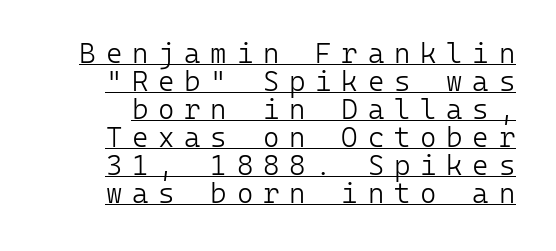
{"serif": "no", "italic": "no", "bold": "no", "weight": "light", "width": "normal", "stroke_contrast": "low", "x_height": "medium", "monospaced": "yes", "underline": "yes", "line_spacing": "tight", "line_spacing_ratio": 1.0, "letter_spacing": "wide", "letter_spacing_em": 0.35, "glyph_px": 28}
